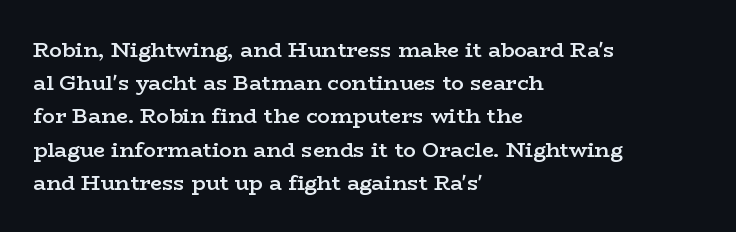
{"italic": "no", "bold": "semi", "underline": "no", "align": "left", "line_spacing": "normal", "line_spacing_ratio": 1.58, "letter_spacing": "normal", "letter_spacing_em": 0.0, "glyph_px": 21}
